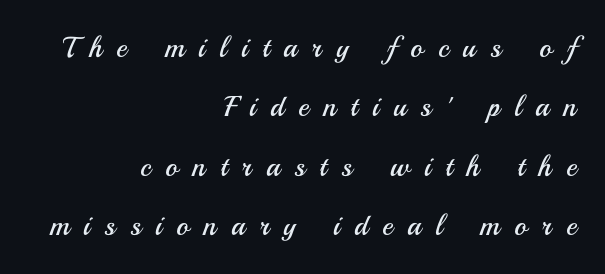
{"serif": "no", "bold": "no", "weight": "regular", "width": "normal", "stroke_contrast": "medium", "x_height": "small", "monospaced": "no", "underline": "no", "align": "right", "line_spacing": "loose", "line_spacing_ratio": 2.05, "letter_spacing": "wide", "letter_spacing_em": 0.5, "glyph_px": 29}
